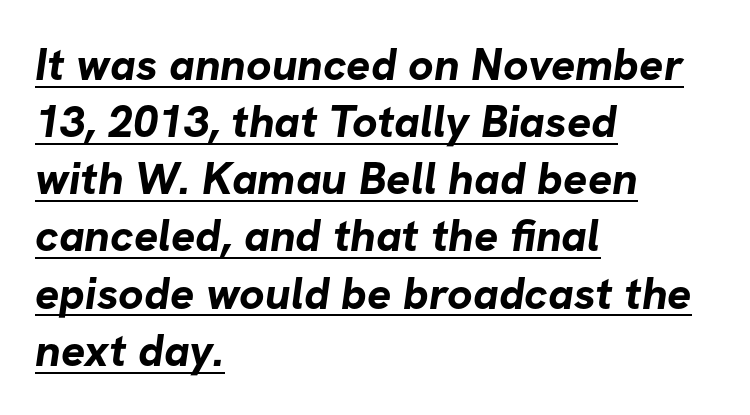
Q: Is the text bold? A: Yes.
Q: Is the typeface a serif or a sans-serif typeface? A: Sans-serif.
Q: Is the text underlined? A: Yes.
Q: How is the paragraph aligned? A: Left-aligned.
Q: Is the spacing between letters normal or unusually wide? A: Normal.
Q: Is the spacing between lines tight, normal or loose? A: Normal.
Q: Width (condensed, normal, or wide)? A: Normal.
Q: Stroke contrast? A: Low.
Q: x-height? A: Medium.
Q: Monospaced? A: No.
